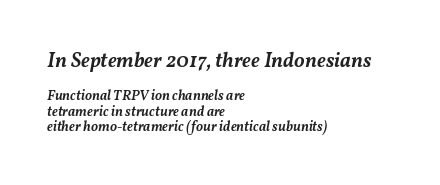
Caption: upper text group enlarged, lower text group reduced. This block would grow much taller if given ordinary leading; it's compressed now. Look at the tracking — it's just the regular setting, nothing added. Any mark beneath the type? The region is blank. Heft: intermediate — a semibold. Caption: multi-line text, flush left, ragged right.
